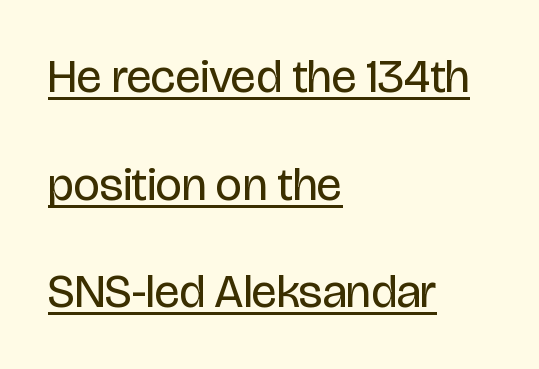
This sample uses an upright cut, with every glyph sitting square on the baseline. Widely set lines give the paragraph a tall, airy silhouette. A student would call this left alignment; a typographer would say flush left, rag right. These lines are rendered in a variable-pitch font.
